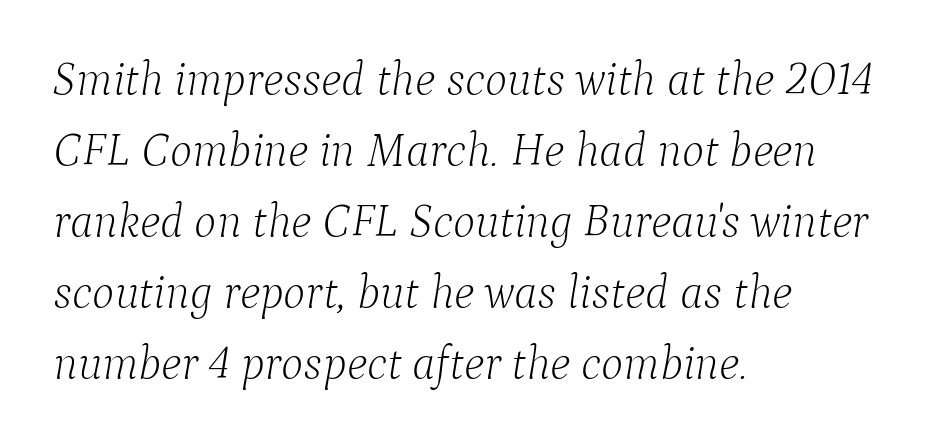
The image shows 47 px light serif type, italic (leaning right); set left-aligned, normal line spacing (1.51x), normal letter spacing, not underlined; low stroke contrast and a medium x-height.
